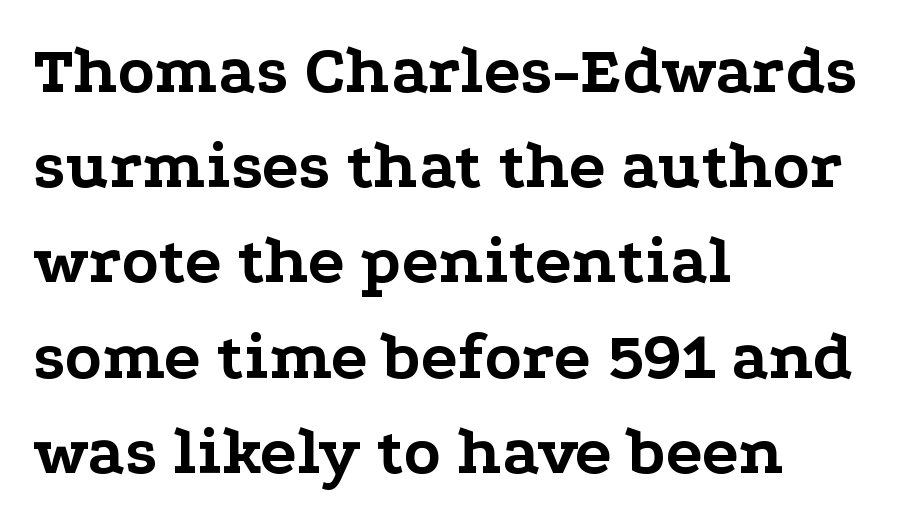
Q: Is the text bold? A: Yes.
Q: Is the text italic (slanted)? A: No, it is upright.
Q: Is the typeface a serif or a sans-serif typeface? A: Serif.
Q: Is the text underlined? A: No.
Q: How is the paragraph aligned? A: Left-aligned.
Q: Is the spacing between letters normal or unusually wide? A: Normal.
Q: Is the spacing between lines tight, normal or loose? A: Normal.
Q: Width (condensed, normal, or wide)? A: Wide.
Q: Stroke contrast? A: Low.
Q: x-height? A: Medium.
Q: Monospaced? A: No.
